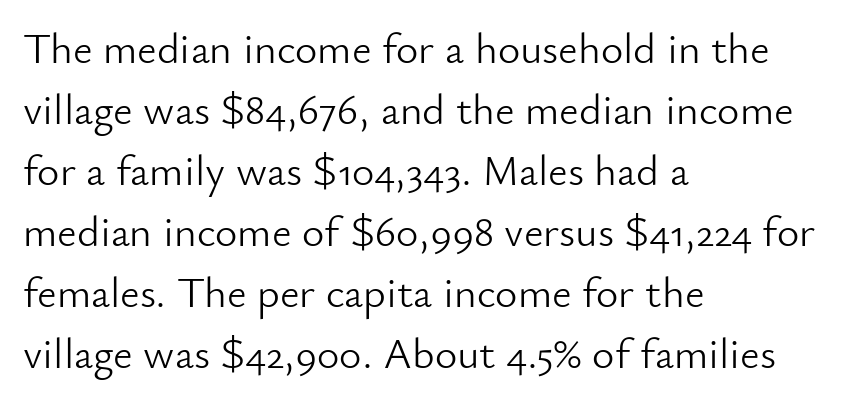
The rows are spaced the way most documents space them. Line starts are locked; line ends wander. Do the characters align in a grid? No, the font is proportional. The face looks like a standard text weight, possibly lighter. A typesetter would mark this as roman, not italic. The typeface chosen for these lines omits serifs.
